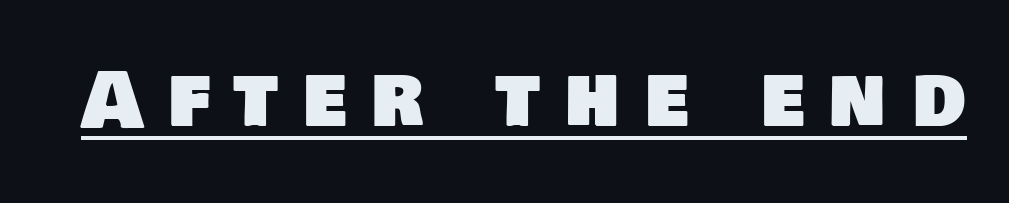
Q: Is the typeface a serif or a sans-serif typeface? A: Sans-serif.
Q: Is the text underlined? A: Yes.
Q: Is the spacing between letters normal or unusually wide? A: Unusually wide.
Q: Width (condensed, normal, or wide)? A: Normal.
Q: Stroke contrast? A: Low.
Q: x-height? A: Large.
Q: Monospaced? A: No.
